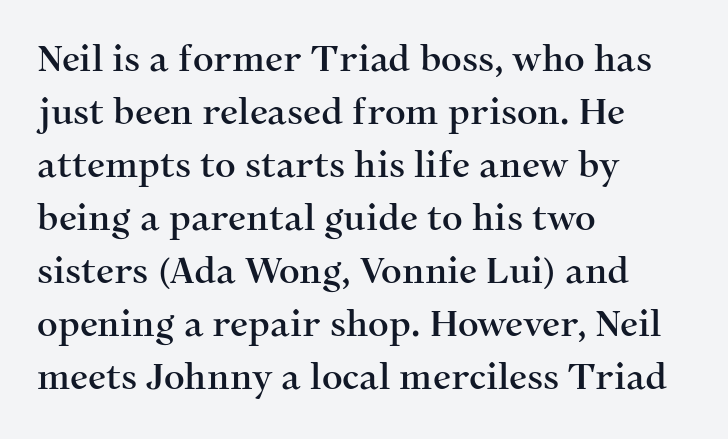
The image shows 36 px serif type, upright; set left-aligned, normal line spacing (1.47x), normal letter spacing, not underlined; medium stroke contrast and a medium x-height.
